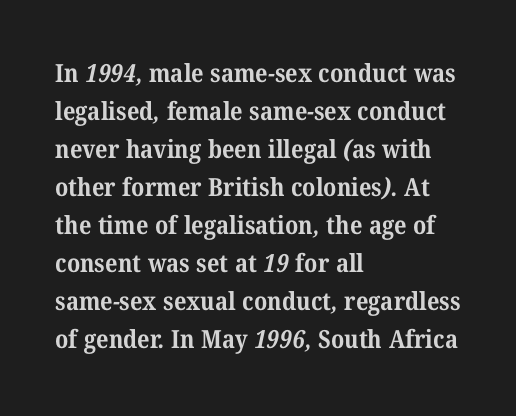
{"bold": "yes", "underline": "no", "align": "left", "line_spacing": "normal", "line_spacing_ratio": 1.52, "letter_spacing": "normal", "letter_spacing_em": 0.0, "glyph_px": 25}
